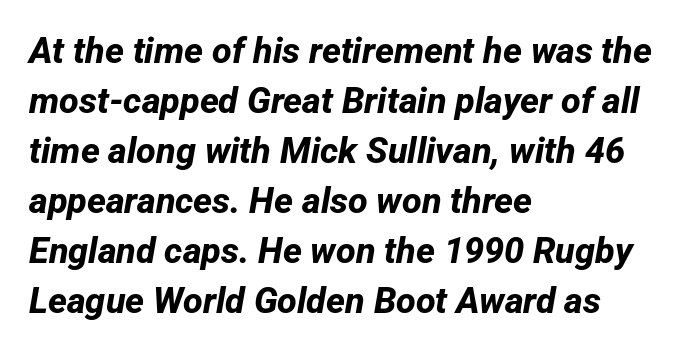
The image shows 36 px bold sans-serif type; set left-aligned, normal line spacing (1.39x), normal letter spacing, not underlined; low stroke contrast and a medium x-height.
